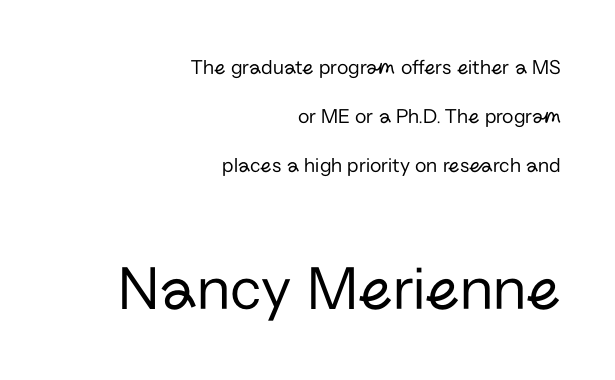
{"serif": "no", "italic": "no", "bold": "no", "weight": "regular", "width": "normal", "stroke_contrast": "low", "x_height": "medium", "monospaced": "no", "underline": "no", "align": "right", "line_spacing": "loose", "line_spacing_ratio": 2.33, "letter_spacing": "normal", "letter_spacing_em": 0.0, "larger_block": "second", "size_ratio": 3.0, "glyph_px": 63}
